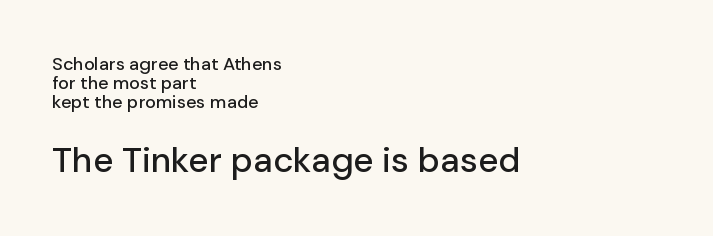
The lettering holds an erect, upright posture throughout. The letters carry no serifs — their stems end cleanly without finishing strokes. This layout puts the modest block above and the oversized block below. The line-height multiplier appears low, near solid setting. The passage shown is typed in a proportional face where columns would drift. Anything drawn beneath the words? Only blank space.
